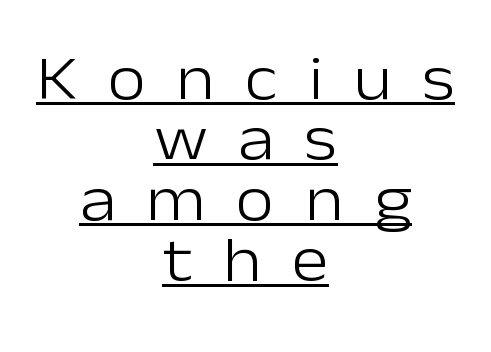
The image shows 63 px light sans-serif type, upright; set centered, tight line spacing (0.96x), unusually wide letter spacing (+0.48 em), underlined; low stroke contrast and a medium x-height.
